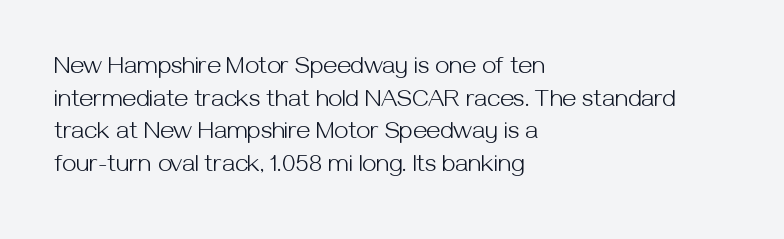
{"italic": "no", "bold": "no", "underline": "no", "align": "left", "line_spacing": "normal", "line_spacing_ratio": 1.31, "letter_spacing": "normal", "letter_spacing_em": 0.0, "glyph_px": 25}
